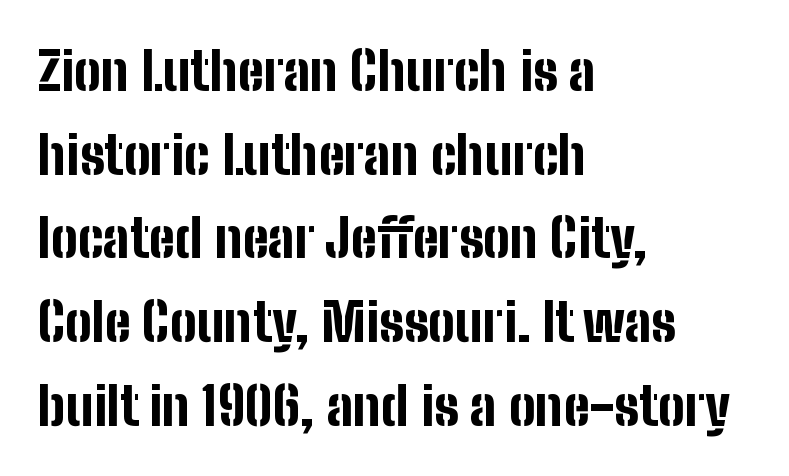
{"serif": "no", "italic": "no", "bold": "yes", "weight": "bold", "width": "condensed", "stroke_contrast": "low", "x_height": "medium", "monospaced": "no", "underline": "no", "align": "left", "line_spacing": "normal", "line_spacing_ratio": 1.58, "letter_spacing": "normal", "letter_spacing_em": 0.0, "glyph_px": 53}
